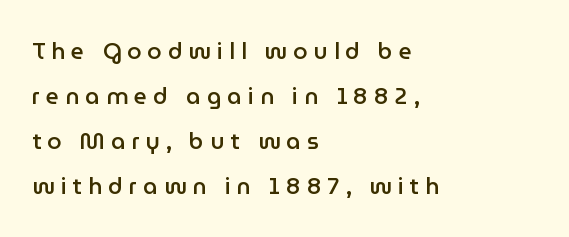
Q: Is the text bold? A: Semi-bold.
Q: Is the text italic (slanted)? A: No, it is upright.
Q: Is the text underlined? A: No.
Q: How is the paragraph aligned? A: Left-aligned.
Q: Is the spacing between letters normal or unusually wide? A: Unusually wide.
Q: Is the spacing between lines tight, normal or loose? A: Loose.
